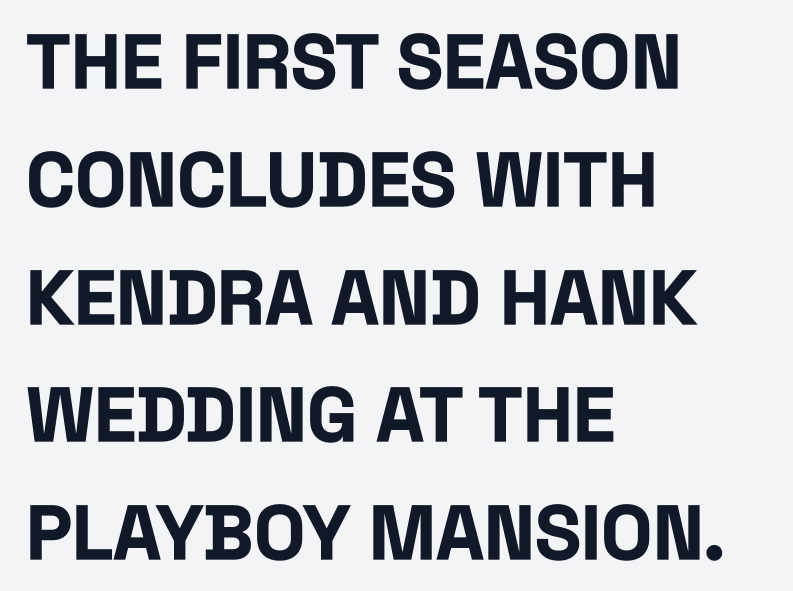
Q: Is the text bold? A: Yes.
Q: Is the text italic (slanted)? A: No, it is upright.
Q: Is the typeface a serif or a sans-serif typeface? A: Sans-serif.
Q: Is the text underlined? A: No.
Q: How is the paragraph aligned? A: Left-aligned.
Q: Is the spacing between letters normal or unusually wide? A: Normal.
Q: Is the spacing between lines tight, normal or loose? A: Normal.
Q: Width (condensed, normal, or wide)? A: Condensed.
Q: Stroke contrast? A: Low.
Q: x-height? A: Large.
Q: Monospaced? A: No.
